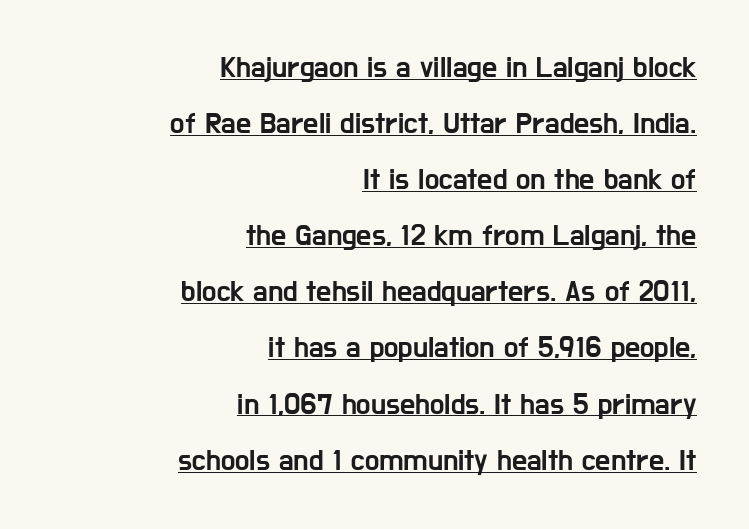
The image shows 30 px condensed sans-serif type, upright; set right-aligned, line spacing 1.87x, normal letter spacing, underlined; low stroke contrast and a medium x-height.
